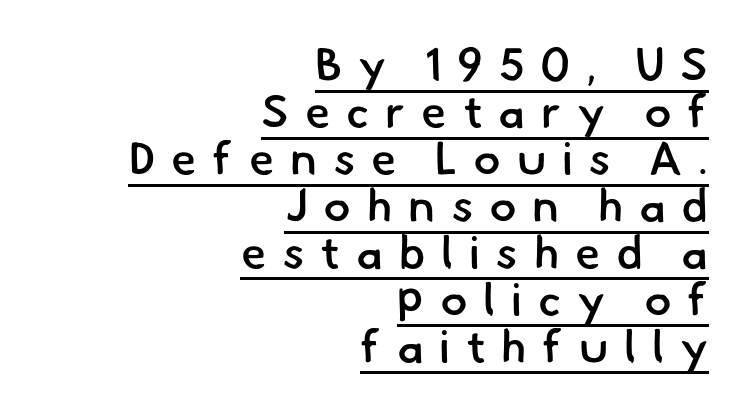
Q: Is the text bold? A: Semi-bold.
Q: Is the typeface a serif or a sans-serif typeface? A: Sans-serif.
Q: Is the text underlined? A: Yes.
Q: How is the paragraph aligned? A: Right-aligned.
Q: Is the spacing between letters normal or unusually wide? A: Unusually wide.
Q: Is the spacing between lines tight, normal or loose? A: Tight.
Q: Width (condensed, normal, or wide)? A: Normal.
Q: Stroke contrast? A: Low.
Q: x-height? A: Small.
Q: Monospaced? A: No.
